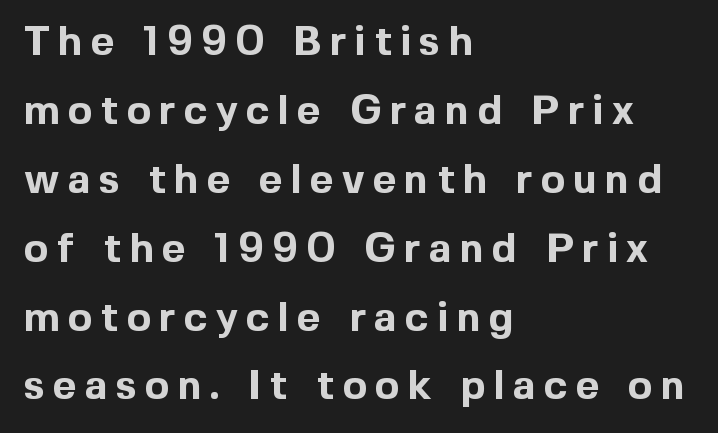
Q: Is the text bold? A: Yes.
Q: Is the text italic (slanted)? A: No, it is upright.
Q: Is the typeface a serif or a sans-serif typeface? A: Sans-serif.
Q: Is the text underlined? A: No.
Q: How is the paragraph aligned? A: Left-aligned.
Q: Is the spacing between letters normal or unusually wide? A: Unusually wide.
Q: Is the spacing between lines tight, normal or loose? A: Normal.
Q: Width (condensed, normal, or wide)? A: Normal.
Q: x-height? A: Medium.
Q: Monospaced? A: No.
